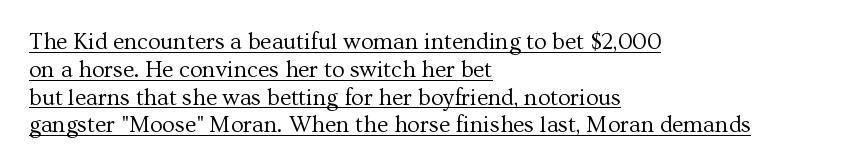
Q: Is the text bold? A: No.
Q: Is the text italic (slanted)? A: No, it is upright.
Q: Is the text underlined? A: Yes.
Q: How is the paragraph aligned? A: Left-aligned.
Q: Is the spacing between letters normal or unusually wide? A: Normal.
